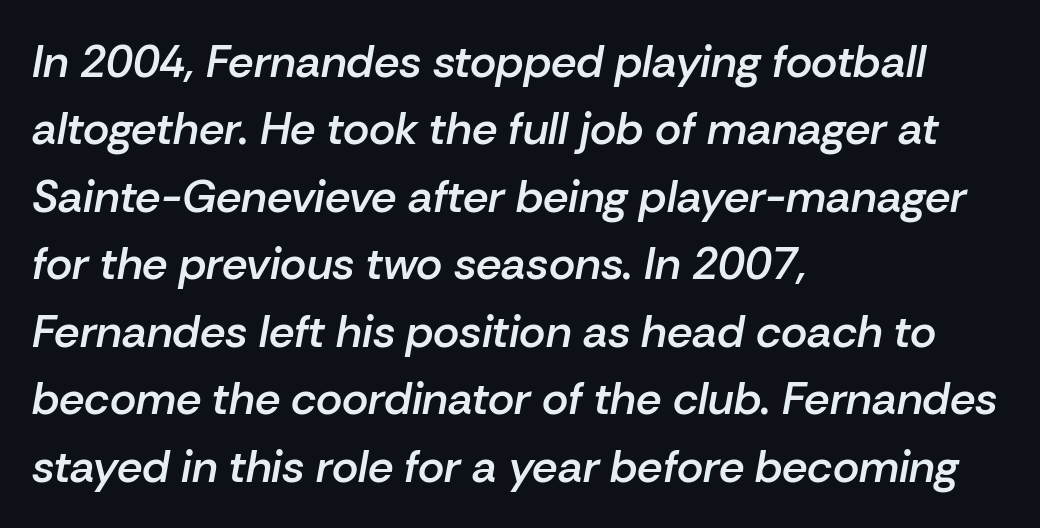
{"italic": "yes", "lean": "right", "slant_degrees": 10, "bold": "semi", "weight": "semibold", "width": "normal", "stroke_contrast": "low", "x_height": "medium", "monospaced": "no", "underline": "no", "align": "left", "line_spacing": "normal", "line_spacing_ratio": 1.5, "letter_spacing": "normal", "letter_spacing_em": 0.0, "glyph_px": 45}
